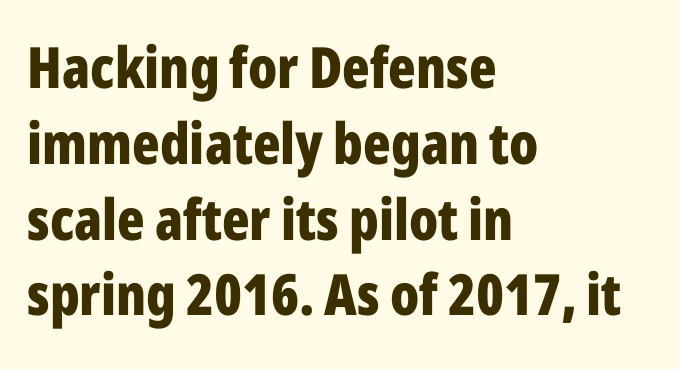
Q: Is the text bold? A: Yes.
Q: Is the text italic (slanted)? A: No, it is upright.
Q: Is the typeface a serif or a sans-serif typeface? A: Sans-serif.
Q: Is the text underlined? A: No.
Q: How is the paragraph aligned? A: Left-aligned.
Q: Is the spacing between letters normal or unusually wide? A: Normal.
Q: Is the spacing between lines tight, normal or loose? A: Normal.
Q: Width (condensed, normal, or wide)? A: Condensed.
Q: Stroke contrast? A: Low.
Q: x-height? A: Medium.
Q: Monospaced? A: No.
